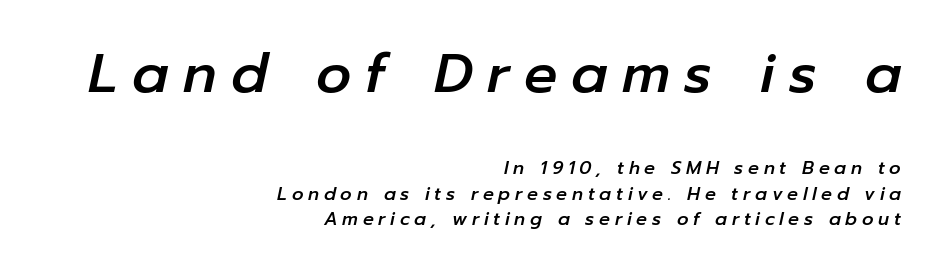
The image shows 55 px text type, italic (leaning right); set right-aligned, normal line spacing (1.42x), unusually wide letter spacing (+0.26 em), not underlined; the first (top) block is 3.06x larger; low stroke contrast and a medium x-height.
